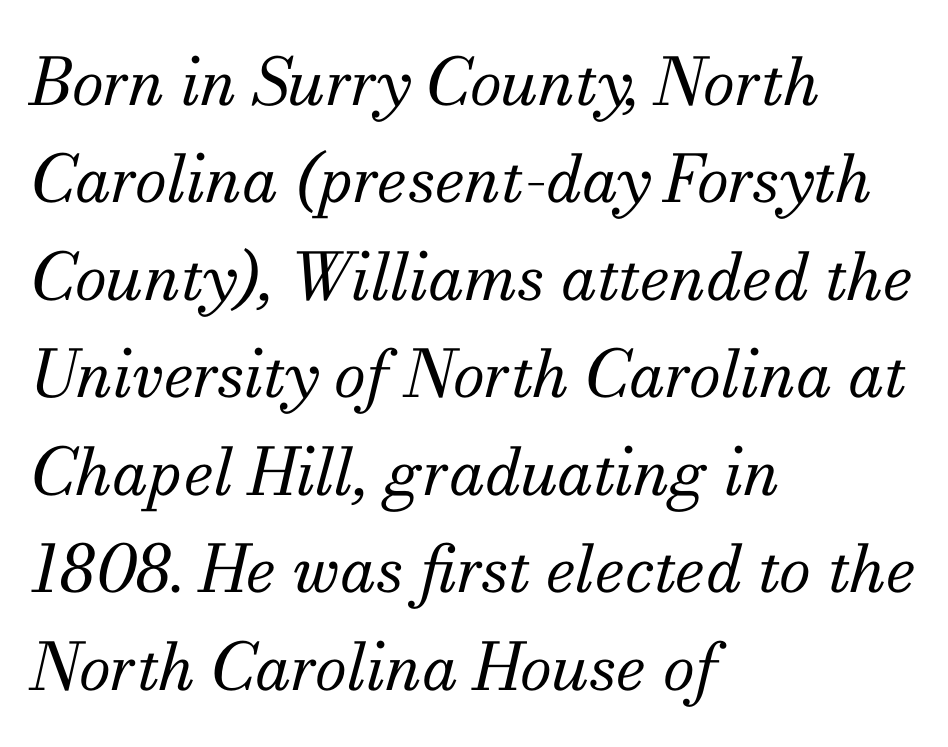
Q: Is the text bold? A: No.
Q: Is the text italic (slanted)? A: Yes, it leans right by about 13 degrees.
Q: Is the typeface a serif or a sans-serif typeface? A: Serif.
Q: Is the text underlined? A: No.
Q: How is the paragraph aligned? A: Left-aligned.
Q: Is the spacing between letters normal or unusually wide? A: Normal.
Q: Is the spacing between lines tight, normal or loose? A: Normal.
Q: Width (condensed, normal, or wide)? A: Normal.
Q: Stroke contrast? A: Medium.
Q: x-height? A: Small.
Q: Monospaced? A: No.
